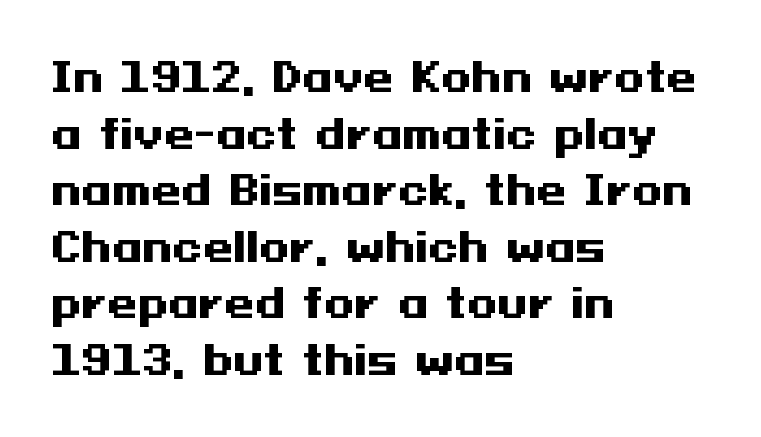
{"serif": "no", "italic": "no", "bold": "yes", "weight": "heavy", "width": "wide", "stroke_contrast": "medium", "x_height": "medium", "underline": "no", "align": "left", "line_spacing": "normal", "line_spacing_ratio": 1.45, "letter_spacing": "normal", "letter_spacing_em": 0.0, "glyph_px": 39}
